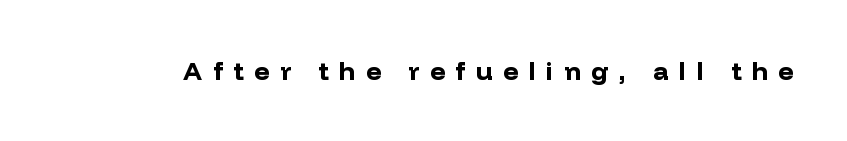
{"italic": "no", "bold": "yes", "underline": "no", "letter_spacing": "wide", "letter_spacing_em": 0.41, "glyph_px": 26}
